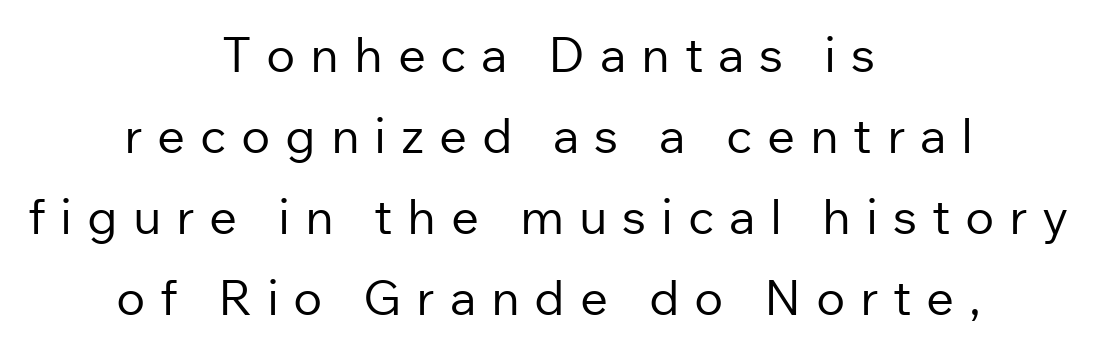
The image shows 49 px regular-weight sans-serif type, upright; set centered, normal line spacing (1.65x), unusually wide letter spacing (+0.3 em), not underlined; low stroke contrast and a medium x-height.
